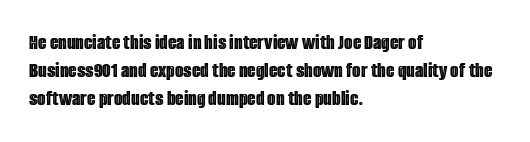
Style check: upright. Decoration check: the copy has no underline. The gaps between neighbouring characters are ordinary and unremarkable. This sample is left-justified, so line endings fall wherever the words run out. The rows are spaced the way most documents space them.
